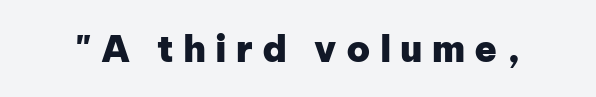
{"serif": "no", "italic": "no", "bold": "yes", "weight": "heavy", "width": "normal", "stroke_contrast": "low", "x_height": "medium", "monospaced": "no", "underline": "no", "letter_spacing": "wide", "letter_spacing_em": 0.25, "glyph_px": 37}
